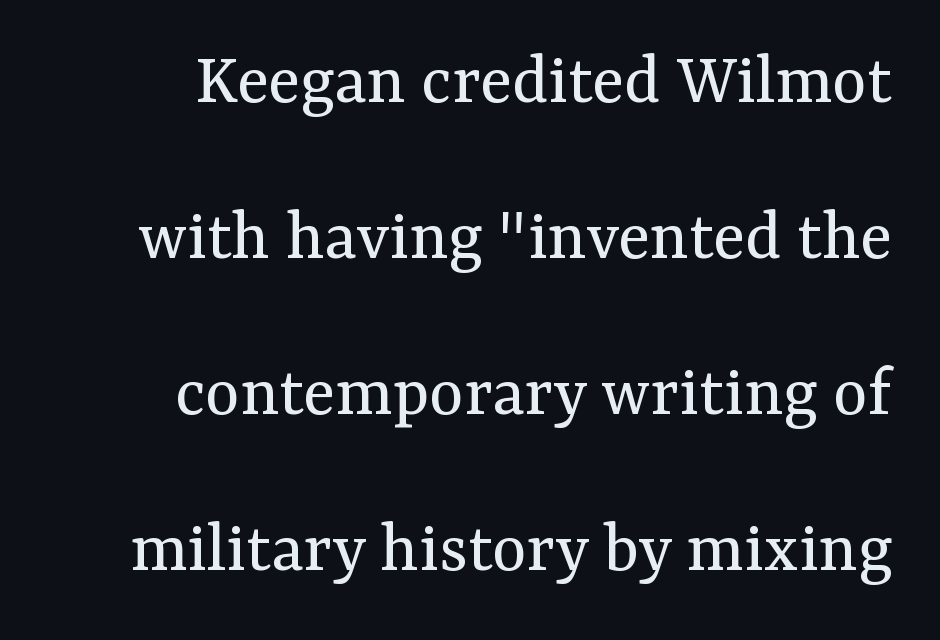
{"serif": "yes", "italic": "no", "bold": "no", "weight": "regular", "width": "normal", "stroke_contrast": "medium", "x_height": "medium", "monospaced": "no", "underline": "no", "align": "right", "line_spacing": "loose", "line_spacing_ratio": 2.11, "letter_spacing": "normal", "letter_spacing_em": 0.0, "glyph_px": 74}
